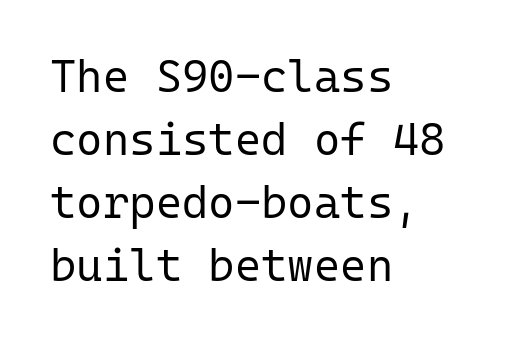
The letters carry no serifs — their stems end cleanly without finishing strokes. The compositor pushed each line to the left boundary. How would I describe the line gaps? Plain and ordinary. Stroke mass is kept to a normal reading level or below. Tracking value appears to be zero — textbook default spacing. Nope, not italic — everything's standing straight.
